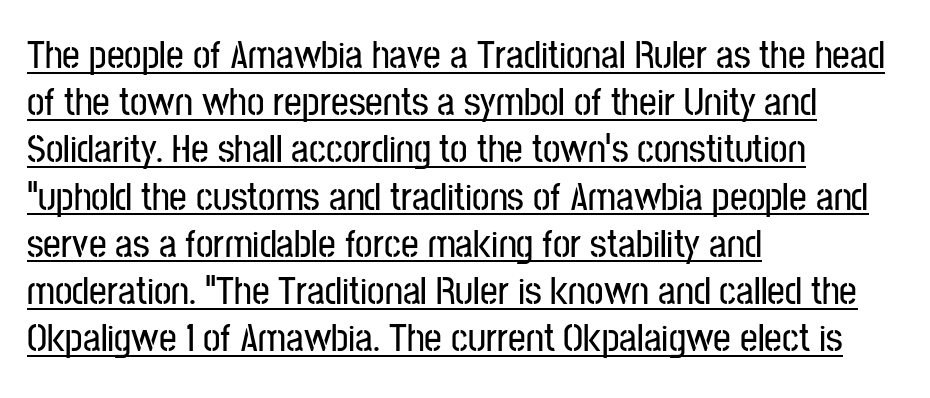
A typesetter would call this zero additional tracking. Honestly, the underline is the first thing you notice here. The ragged edge is on the right, which tells us the setting is flush left. A typesetter would call this proportional, since set widths differ per character.
